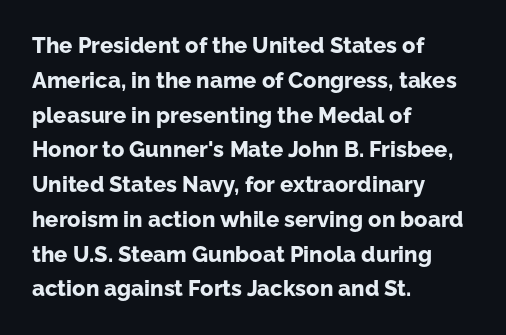
One-word summary of the alignment: left. Characters remain perfectly vertical along every line. Words float on clear page, feet unadorned. Look at the tracking — it's just the regular setting, nothing added.
